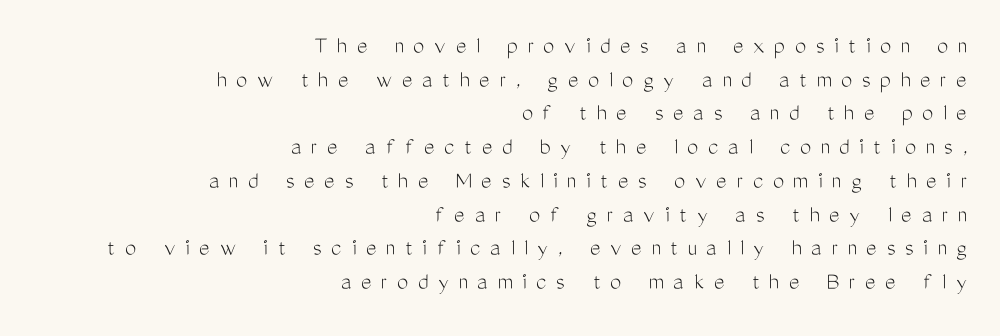
Q: Is the text bold? A: No.
Q: Is the text italic (slanted)? A: No, it is upright.
Q: Is the text underlined? A: No.
Q: How is the paragraph aligned? A: Right-aligned.
Q: Is the spacing between letters normal or unusually wide? A: Unusually wide.
Q: Is the spacing between lines tight, normal or loose? A: Normal.
